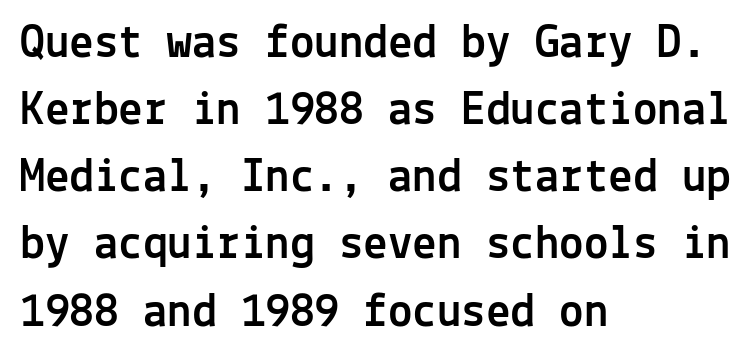
{"serif": "no", "italic": "no", "width": "normal", "x_height": "medium", "monospaced": "yes", "underline": "no", "align": "left", "line_spacing": "normal", "line_spacing_ratio": 1.37, "letter_spacing": "normal", "letter_spacing_em": 0.0, "glyph_px": 49}
